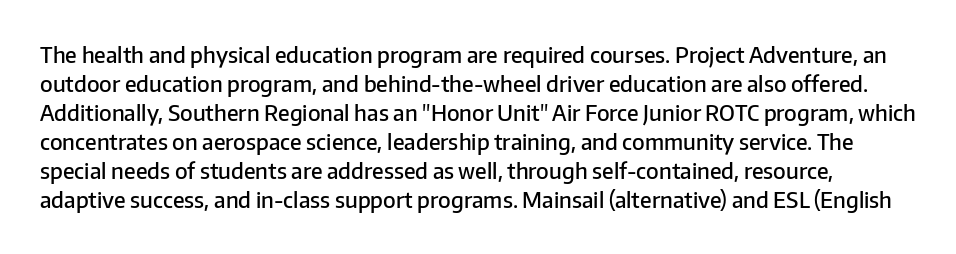
Q: Is the text bold? A: Semi-bold.
Q: Is the text italic (slanted)? A: No, it is upright.
Q: Is the text underlined? A: No.
Q: Is the spacing between letters normal or unusually wide? A: Normal.
Q: Is the spacing between lines tight, normal or loose? A: Normal.
